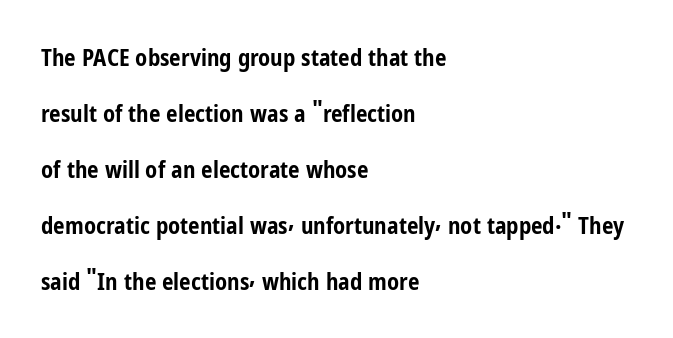
The lines in this sample share a left origin and differ only in where they stop. The foot of each line stays bare and open. Honestly, the rows look like they've been pulled way apart. This sample uses an upright cut, with every glyph sitting square on the baseline. The rendering keeps characters at their native spacing. Plenty of ink on the page — the face is bold.
